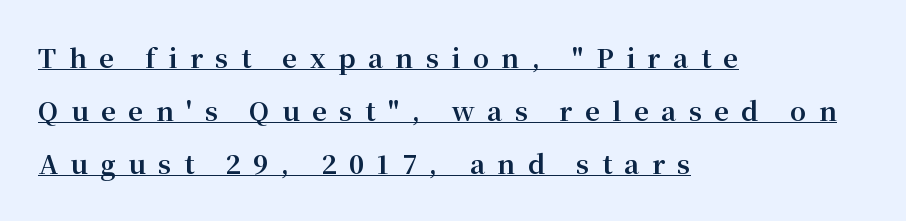
Q: Is the text bold? A: Yes.
Q: Is the text italic (slanted)? A: No, it is upright.
Q: Is the text underlined? A: Yes.
Q: How is the paragraph aligned? A: Left-aligned.
Q: Is the spacing between letters normal or unusually wide? A: Unusually wide.
Q: Is the spacing between lines tight, normal or loose? A: Loose.
